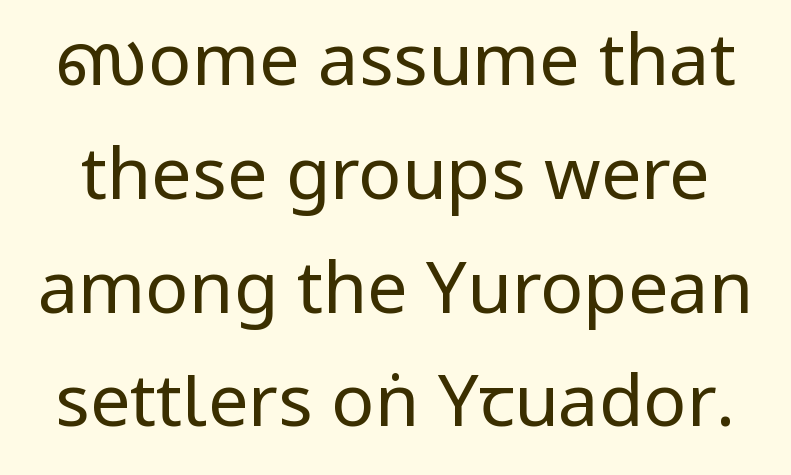
The image shows 72 px regular-weight, condensed sans-serif type, upright; set normal line spacing (1.58x), normal letter spacing, not underlined; low stroke contrast and a large x-height.
